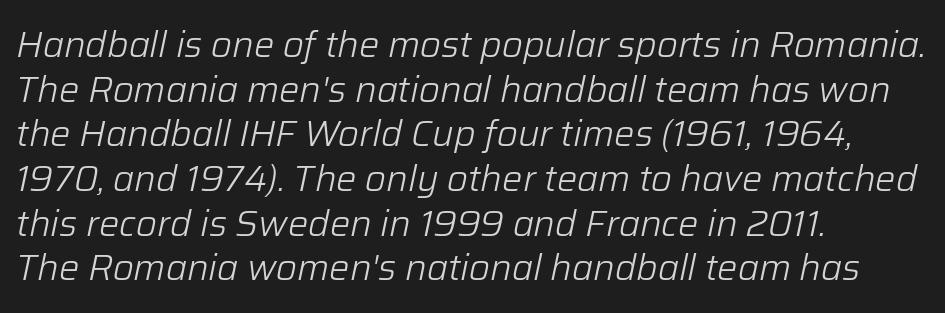
{"italic": "yes", "lean": "right", "slant_degrees": 12, "bold": "no", "weight": "light", "width": "normal", "stroke_contrast": "low", "x_height": "medium", "monospaced": "no", "underline": "no", "align": "left", "line_spacing_ratio": 1.24, "letter_spacing": "normal", "letter_spacing_em": 0.0, "glyph_px": 36}
